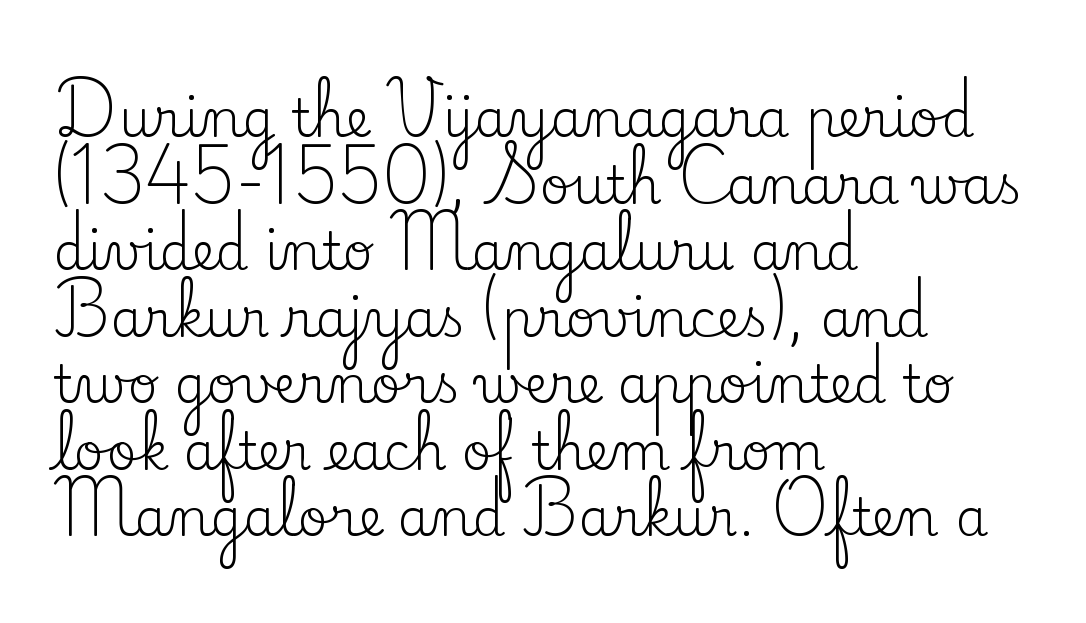
{"italic": "no", "bold": "no", "weight": "regular", "width": "normal", "stroke_contrast": "low", "x_height": "small", "monospaced": "no", "underline": "no", "align": "left", "line_spacing": "normal", "line_spacing_ratio": 1.28, "letter_spacing": "normal", "letter_spacing_em": 0.0, "glyph_px": 52}
